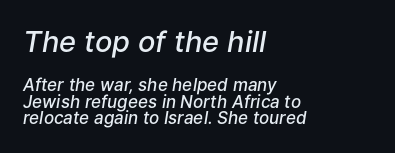
{"italic": "yes", "lean": "right", "slant_degrees": 9, "bold": "semi", "weight": "semibold", "width": "normal", "stroke_contrast": "low", "x_height": "medium", "monospaced": "no", "underline": "no", "align": "left", "line_spacing": "tight", "line_spacing_ratio": 0.97, "letter_spacing": "normal", "letter_spacing_em": 0.0, "larger_block": "first", "size_ratio": 1.71, "glyph_px": 29}
